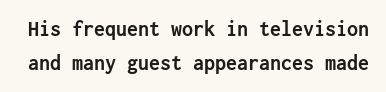
Q: Is the text bold? A: Yes.
Q: Is the text italic (slanted)? A: No, it is upright.
Q: Is the text underlined? A: No.
Q: Is the spacing between letters normal or unusually wide? A: Normal.
Q: Is the spacing between lines tight, normal or loose? A: Normal.
